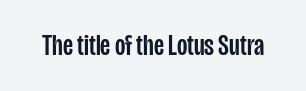
Q: Is the text italic (slanted)? A: No, it is upright.
Q: Is the typeface a serif or a sans-serif typeface? A: Sans-serif.
Q: Is the text underlined? A: No.
Q: Is the spacing between letters normal or unusually wide? A: Normal.
Q: Width (condensed, normal, or wide)? A: Condensed.
Q: Stroke contrast? A: Low.
Q: x-height? A: Large.
Q: Monospaced? A: No.
